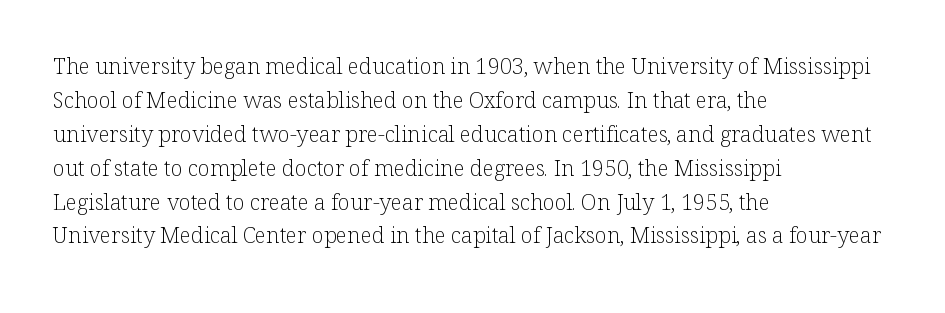
{"italic": "no", "bold": "no", "underline": "no", "align": "left", "line_spacing": "normal", "line_spacing_ratio": 1.54, "letter_spacing": "normal", "letter_spacing_em": 0.0, "glyph_px": 22}
